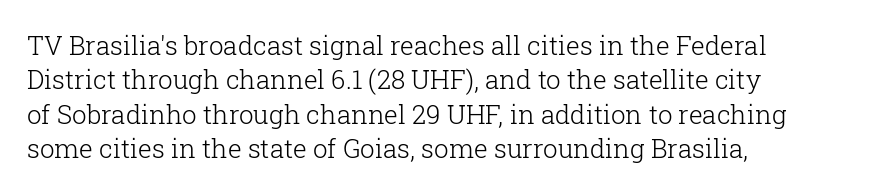
The image shows 26 px text type, upright; set left-aligned, normal line spacing (1.32x), normal letter spacing, not underlined.
